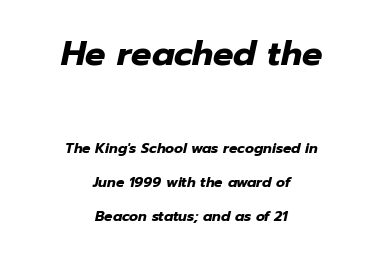
{"italic": "yes", "lean": "right", "slant_degrees": 12, "bold": "yes", "weight": "heavy", "width": "normal", "stroke_contrast": "low", "x_height": "medium", "monospaced": "no", "underline": "no", "align": "center", "line_spacing": "loose", "line_spacing_ratio": 2.43, "letter_spacing": "normal", "letter_spacing_em": 0.0, "larger_block": "first", "size_ratio": 2.43, "glyph_px": 34}
